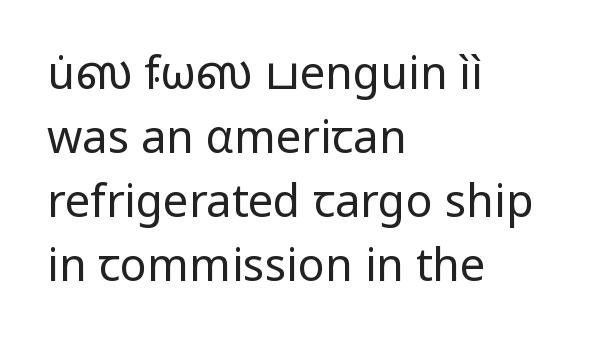
{"serif": "no", "italic": "no", "bold": "no", "weight": "regular", "width": "normal", "stroke_contrast": "low", "x_height": "medium", "monospaced": "no", "underline": "no", "align": "left", "line_spacing": "normal", "line_spacing_ratio": 1.42, "letter_spacing": "normal", "letter_spacing_em": 0.0, "glyph_px": 45}
